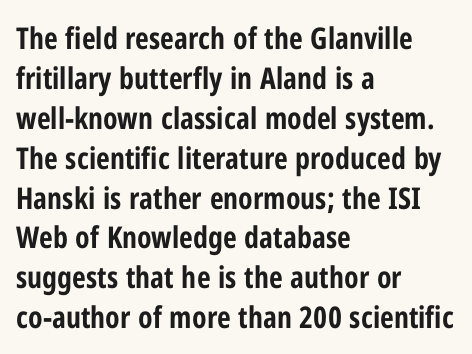
{"serif": "no", "italic": "no", "bold": "yes", "weight": "bold", "width": "condensed", "stroke_contrast": "low", "x_height": "medium", "monospaced": "no", "underline": "no", "align": "left", "line_spacing": "normal", "line_spacing_ratio": 1.33, "letter_spacing": "normal", "letter_spacing_em": 0.0, "glyph_px": 30}
